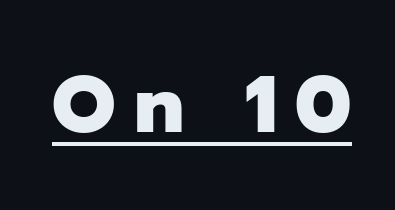
Q: Is the text bold? A: Yes.
Q: Is the text italic (slanted)? A: No, it is upright.
Q: Is the typeface a serif or a sans-serif typeface? A: Sans-serif.
Q: Is the text underlined? A: Yes.
Q: Is the spacing between letters normal or unusually wide? A: Unusually wide.
Q: Width (condensed, normal, or wide)? A: Normal.
Q: Stroke contrast? A: Low.
Q: x-height? A: Medium.
Q: Monospaced? A: No.
